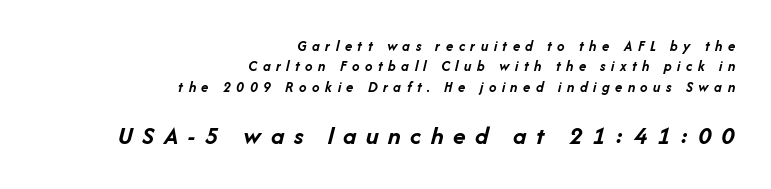
Q: Is the text bold? A: Yes.
Q: Is the text italic (slanted)? A: Yes, it leans right by about 14 degrees.
Q: Is the text underlined? A: No.
Q: How is the paragraph aligned? A: Right-aligned.
Q: Is the spacing between letters normal or unusually wide? A: Unusually wide.
Q: Is the spacing between lines tight, normal or loose? A: Normal.
Q: Which block of text is set in a larger size, the first (top) or the second (bottom)? A: The second (bottom) one.
